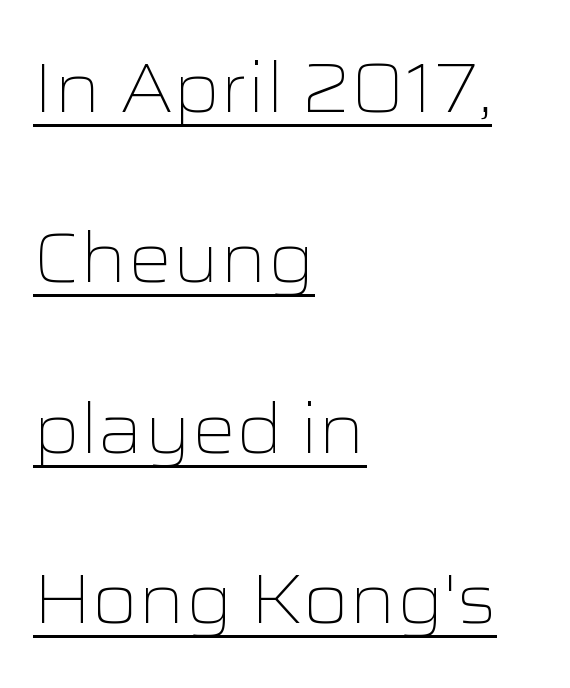
The image shows 69 px light, wide sans-serif type, upright; set left-aligned, loose line spacing (2.47x), normal letter spacing, underlined; low stroke contrast and a medium x-height.
